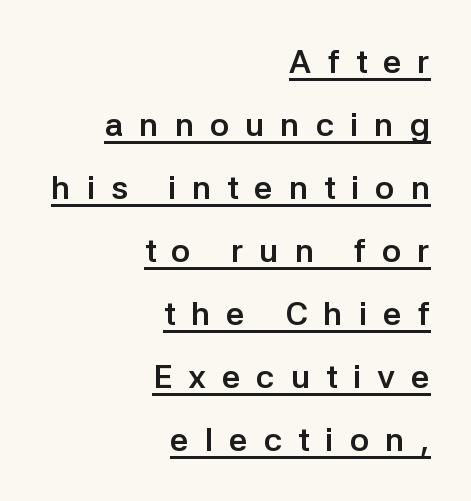
Q: Is the text bold? A: Yes.
Q: Is the text italic (slanted)? A: No, it is upright.
Q: Is the typeface a serif or a sans-serif typeface? A: Sans-serif.
Q: Is the text underlined? A: Yes.
Q: How is the paragraph aligned? A: Right-aligned.
Q: Is the spacing between letters normal or unusually wide? A: Unusually wide.
Q: Is the spacing between lines tight, normal or loose? A: Loose.
Q: Width (condensed, normal, or wide)? A: Normal.
Q: Stroke contrast? A: Low.
Q: x-height? A: Medium.
Q: Monospaced? A: No.
